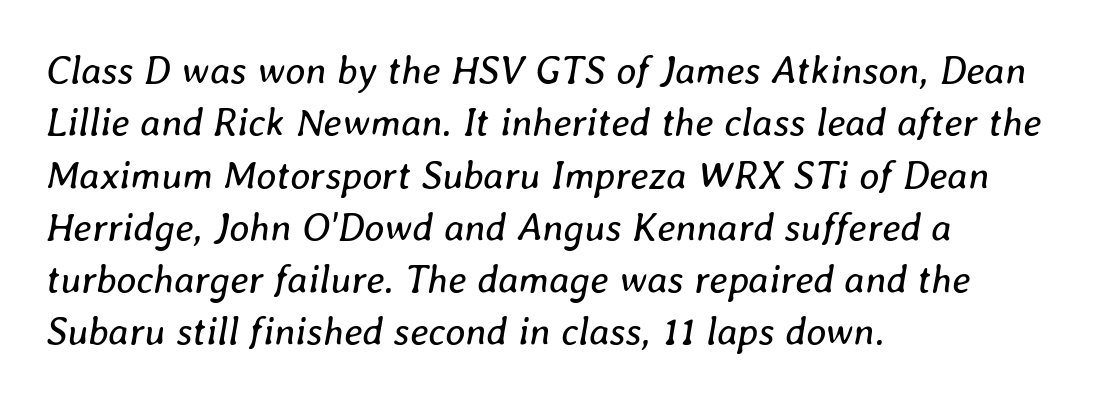
The image shows 39 px regular-weight type, italic (leaning right); set left-aligned, normal line spacing (1.34x), normal letter spacing, not underlined; low stroke contrast and a medium x-height.
